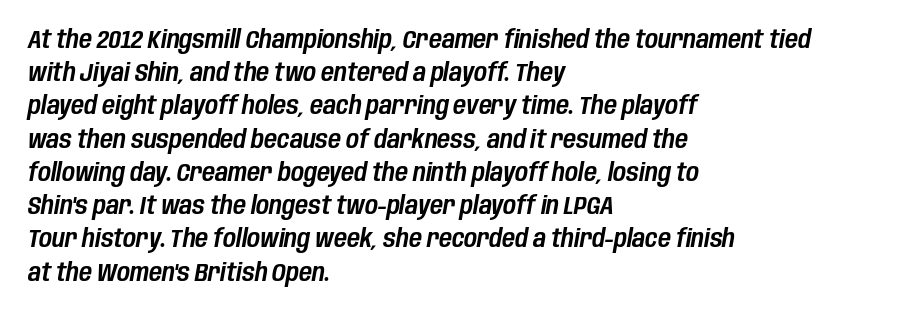
The image shows 25 px text type, italic (leaning right); set left-aligned, normal line spacing (1.33x), normal letter spacing, not underlined.
